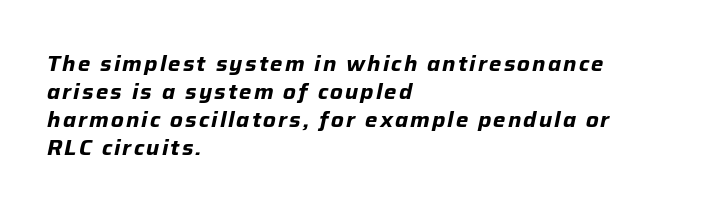
Q: Is the text bold? A: Yes.
Q: Is the text italic (slanted)? A: Yes, it leans right by about 12 degrees.
Q: Is the text underlined? A: No.
Q: How is the paragraph aligned? A: Left-aligned.
Q: Is the spacing between lines tight, normal or loose? A: Normal.
